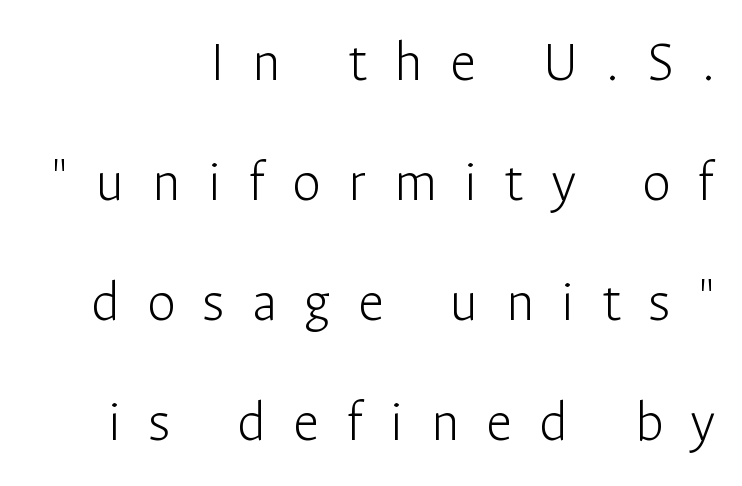
The image shows 58 px light sans-serif type, upright; set right-aligned, loose line spacing (2.07x), unusually wide letter spacing (+0.47 em), not underlined; low stroke contrast and a medium x-height.
